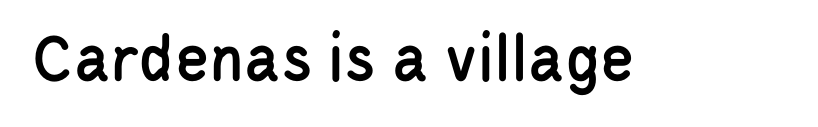
No word sits above an underline. This is sans-serif lettering, the kind often seen on screens and signage. Spacing between characters is what you'd get straight out of the box. Note the varied advance widths — an 'i' is clearly narrower than an 'm'.
